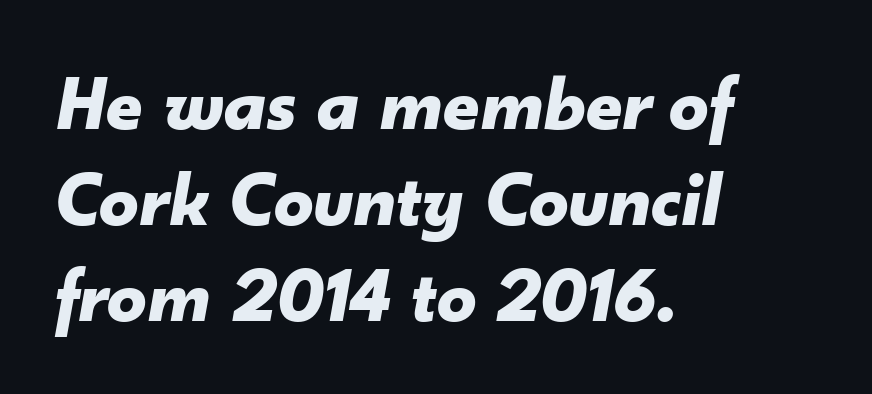
{"italic": "yes", "lean": "right", "slant_degrees": 10, "bold": "yes", "weight": "bold", "width": "normal", "stroke_contrast": "low", "x_height": "small", "monospaced": "no", "underline": "no", "align": "left", "line_spacing_ratio": 1.23, "letter_spacing": "normal", "letter_spacing_em": 0.0, "glyph_px": 78}
